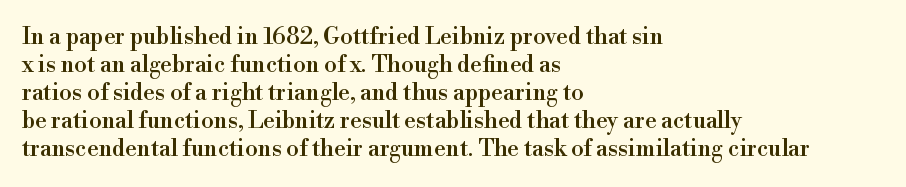
The image shows 23 px text type, upright; set left-aligned, line spacing 1.22x, normal letter spacing, not underlined.
